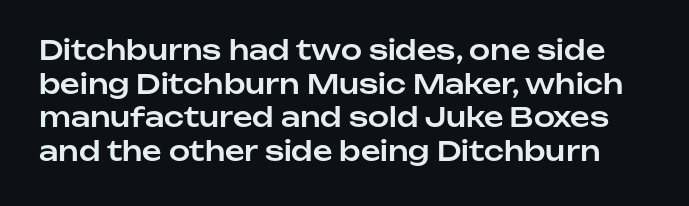
Default kerning and tracking; the words read as compact shapes. Underlining? Definitely not there. The line-height multiplier appears to be the usual default. This is roman type, the default non-slanted kind.
